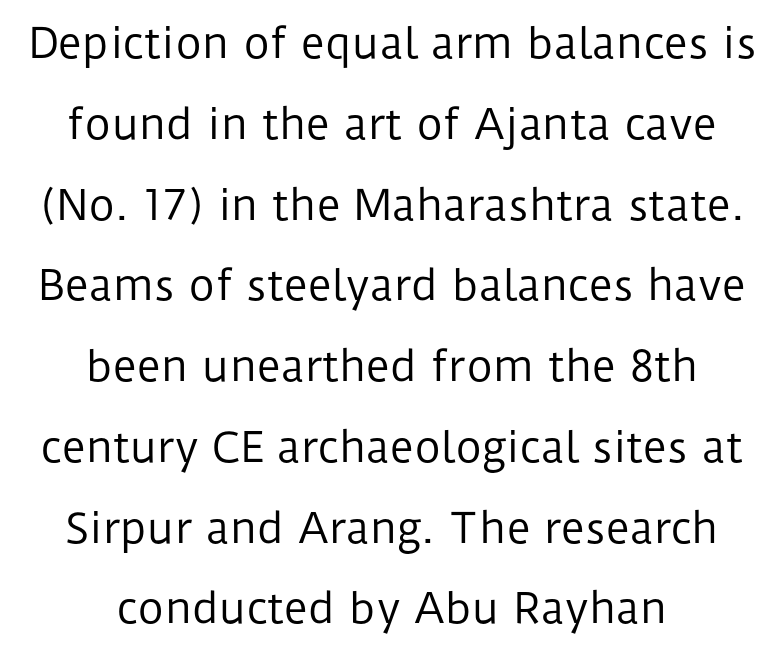
{"serif": "no", "italic": "no", "bold": "no", "weight": "regular", "width": "normal", "stroke_contrast": "low", "x_height": "medium", "monospaced": "no", "underline": "no", "align": "center", "line_spacing": "loose", "line_spacing_ratio": 1.97, "letter_spacing": "normal", "letter_spacing_em": 0.0, "glyph_px": 41}
